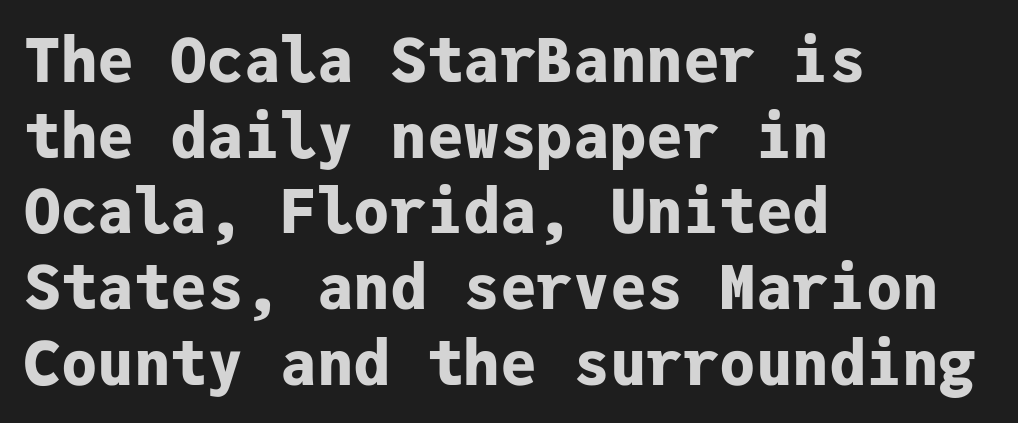
Q: Is the text bold? A: Yes.
Q: Is the text italic (slanted)? A: No, it is upright.
Q: Is the typeface a serif or a sans-serif typeface? A: Sans-serif.
Q: Is the text underlined? A: No.
Q: How is the paragraph aligned? A: Left-aligned.
Q: Is the spacing between letters normal or unusually wide? A: Normal.
Q: Width (condensed, normal, or wide)? A: Normal.
Q: Stroke contrast? A: Low.
Q: x-height? A: Medium.
Q: Monospaced? A: Yes.
